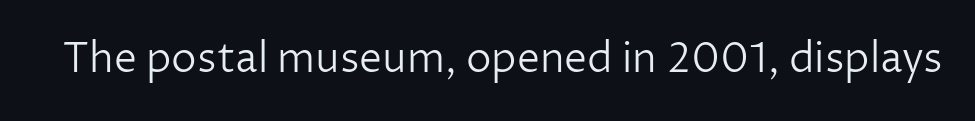
Q: Is the text bold? A: No.
Q: Is the text italic (slanted)? A: No, it is upright.
Q: Is the typeface a serif or a sans-serif typeface? A: Sans-serif.
Q: Is the text underlined? A: No.
Q: Is the spacing between letters normal or unusually wide? A: Normal.
Q: Width (condensed, normal, or wide)? A: Normal.
Q: Stroke contrast? A: Low.
Q: x-height? A: Medium.
Q: Monospaced? A: No.
